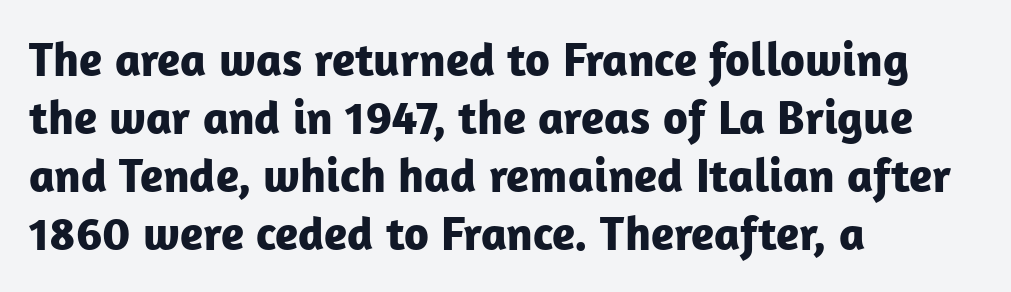
The image shows 48 px bold sans-serif type, upright; set left-aligned, line spacing 1.21x, normal letter spacing, not underlined; low stroke contrast and a medium x-height.
